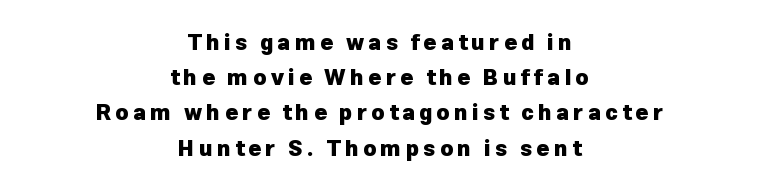
Vertical strokes here are truly vertical. This rendering features lettering with no underline. The block of text has a typical density, with ordinary space between rows. In terms of weight, the rendering is a true, heavy bold. The rag falls on both sides of this text block equally.
